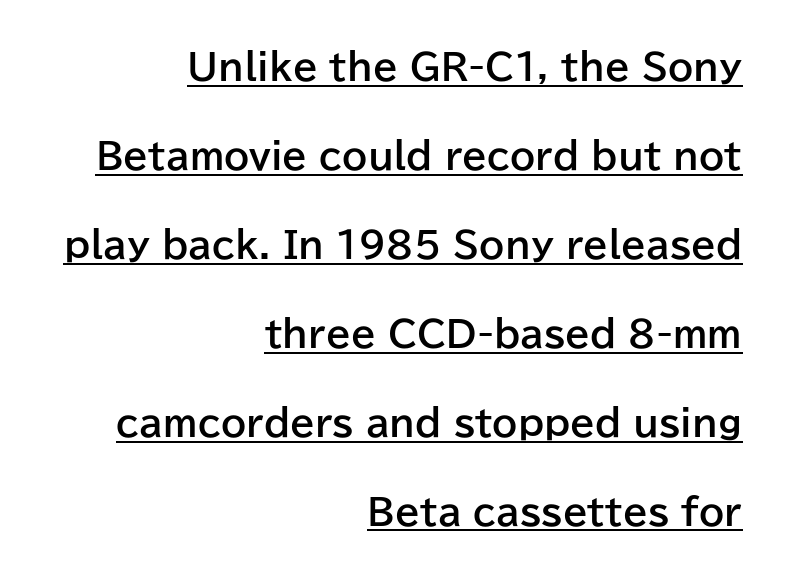
The image shows 36 px bold sans-serif type, upright; set right-aligned, loose line spacing (2.47x), normal letter spacing, underlined; low stroke contrast and a medium x-height.
